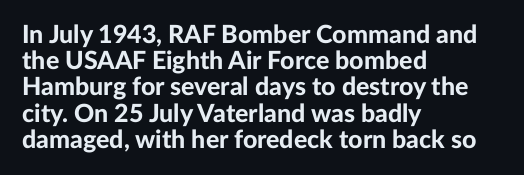
The image shows 25 px bold type, upright; set left-aligned, tight line spacing (1.05x), normal letter spacing, not underlined.
